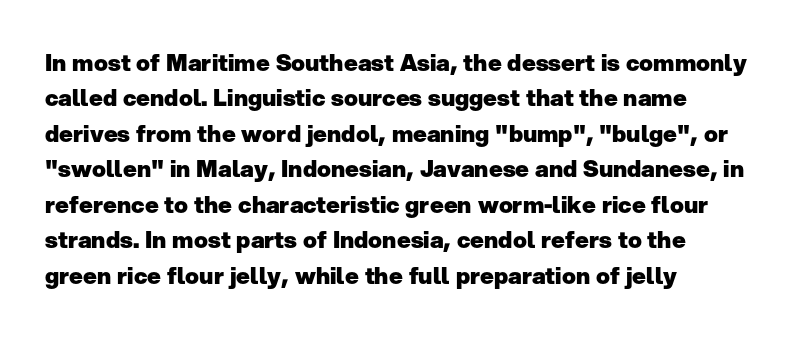
The image shows 23 px bold type, upright; set left-aligned, normal line spacing (1.54x), normal letter spacing, not underlined.
